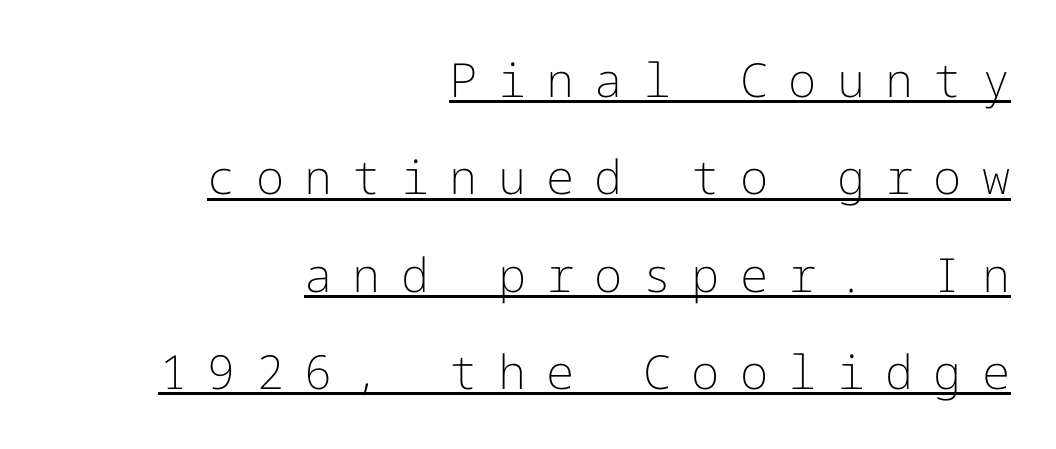
Vertical stems look standard width or narrower in stroke. The characters display no serif detailing; their extremities are plain. The lines in this sample share a right terminus and differ only in where they begin. The tracking reads as deliberately expanded to a designer's eye. The specimen reads as upright at a glance.
